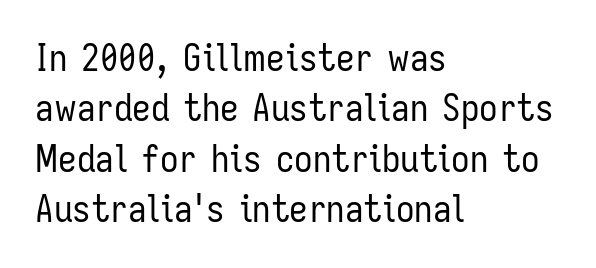
If you measured baseline to baseline, you'd find a middling distance. Descenders are the only things crossing below the line. The paragraph has a hard left edge and a soft right edge. Style check: upright. The typeface chosen for these lines omits serifs. Compared with typical body copy, the letter spacing here is the same.
